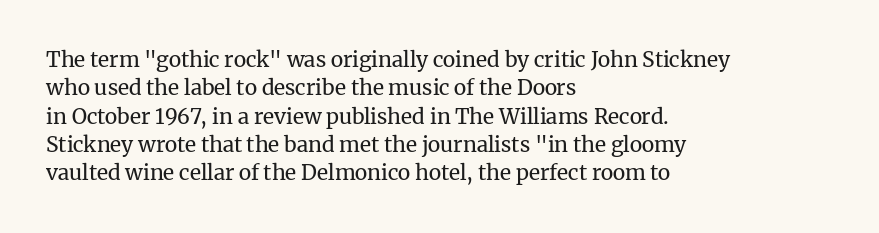
{"italic": "no", "bold": "no", "underline": "no", "align": "left", "line_spacing": "normal", "line_spacing_ratio": 1.35, "letter_spacing": "normal", "letter_spacing_em": 0.0, "glyph_px": 21}
